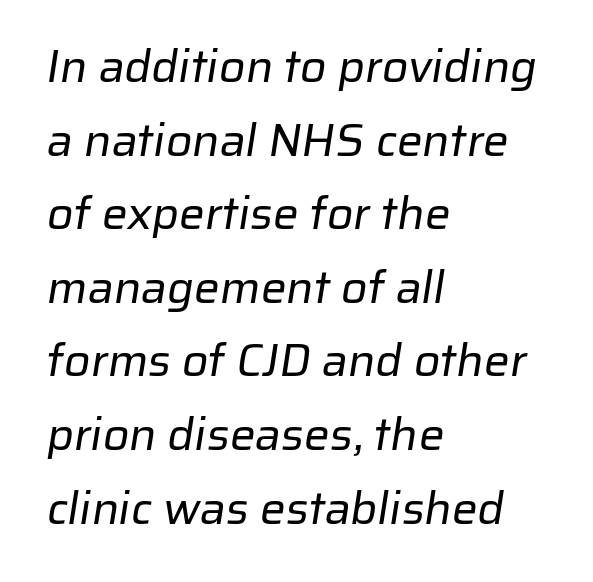
The image shows 46 px regular-weight sans-serif type; set left-aligned, normal line spacing (1.6x), normal letter spacing, not underlined; low stroke contrast and a medium x-height.
